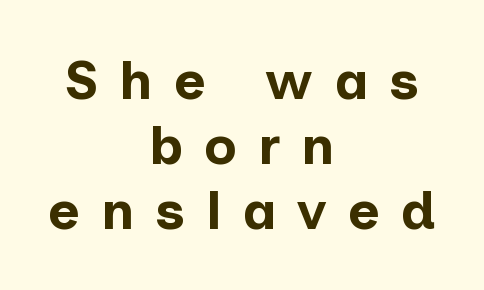
The image shows 54 px bold sans-serif type, upright; set centered, line spacing 1.2x, unusually wide letter spacing (+0.39 em), not underlined; low stroke contrast and a medium x-height.
